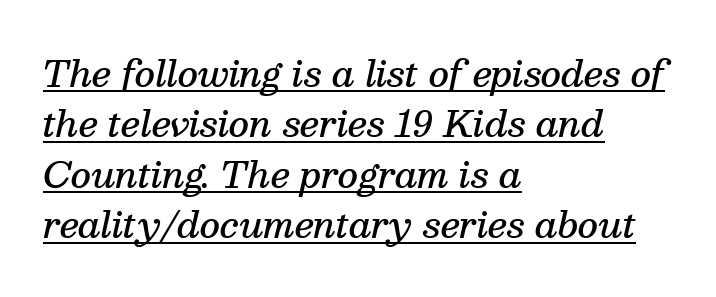
{"serif": "yes", "italic": "yes", "lean": "right", "slant_degrees": 13, "bold": "semi", "weight": "semibold", "width": "normal", "stroke_contrast": "medium", "x_height": "medium", "monospaced": "no", "underline": "yes", "align": "left", "line_spacing": "normal", "line_spacing_ratio": 1.44, "letter_spacing": "normal", "letter_spacing_em": 0.0, "glyph_px": 35}
